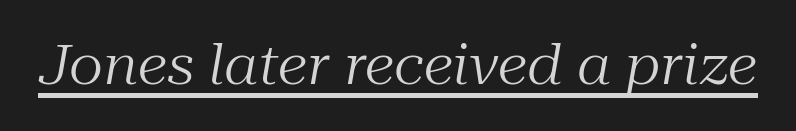
The image shows 54 px regular-weight serif type, italic (leaning right); set normal letter spacing, underlined; medium stroke contrast and a medium x-height.
